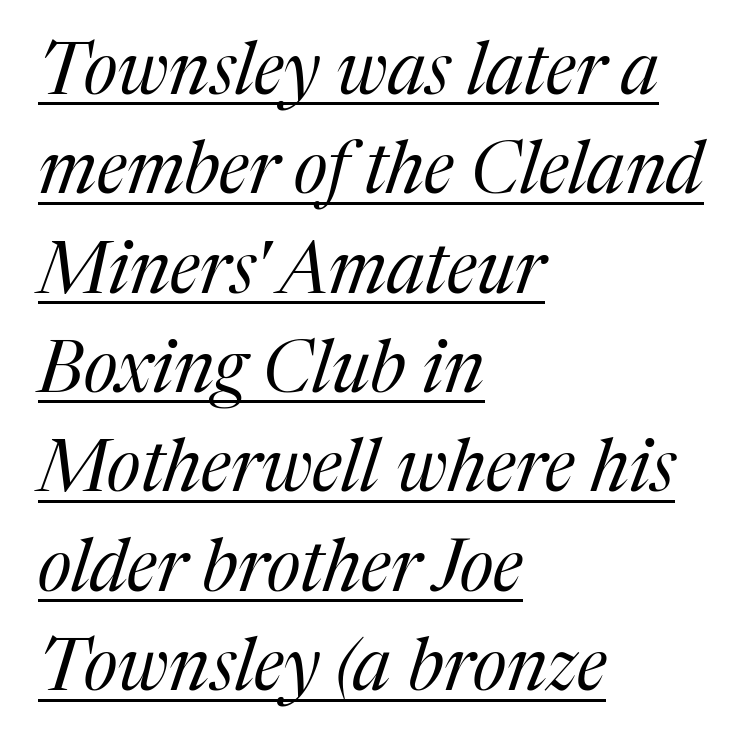
Whoever set this chose a conventional vertical rhythm. The passage shown is typeset with a serif family. Nothing unusual about the tracking: characters are spaced as the font intends. Stroke mass is kept to a normal reading level or below. The sample's only ornament is a line tracing under the words. A typesetter would call this proportional, since set widths differ per character.
